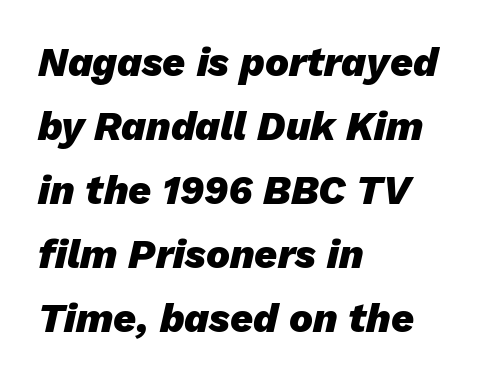
Q: Is the text bold? A: Yes.
Q: Is the text italic (slanted)? A: Yes, it leans right by about 13 degrees.
Q: Is the text underlined? A: No.
Q: How is the paragraph aligned? A: Left-aligned.
Q: Is the spacing between letters normal or unusually wide? A: Normal.
Q: Is the spacing between lines tight, normal or loose? A: Normal.
Q: Width (condensed, normal, or wide)? A: Normal.
Q: Stroke contrast? A: Low.
Q: x-height? A: Medium.
Q: Monospaced? A: No.
